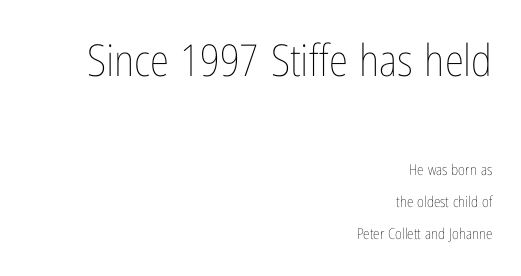
Q: Is the text bold? A: No.
Q: Is the text italic (slanted)? A: No, it is upright.
Q: Is the text underlined? A: No.
Q: How is the paragraph aligned? A: Right-aligned.
Q: Is the spacing between letters normal or unusually wide? A: Normal.
Q: Is the spacing between lines tight, normal or loose? A: Loose.
Q: Which block of text is set in a larger size, the first (top) or the second (bottom)? A: The first (top) one.
Q: Width (condensed, normal, or wide)? A: Condensed.
Q: Stroke contrast? A: Low.
Q: x-height? A: Medium.
Q: Monospaced? A: No.
